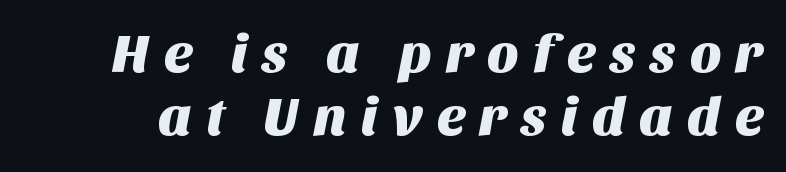
{"serif": "no", "width": "normal", "stroke_contrast": "medium", "x_height": "large", "monospaced": "no", "underline": "no", "line_spacing": "tight", "line_spacing_ratio": 1.14, "letter_spacing": "wide", "letter_spacing_em": 0.24, "glyph_px": 55}
